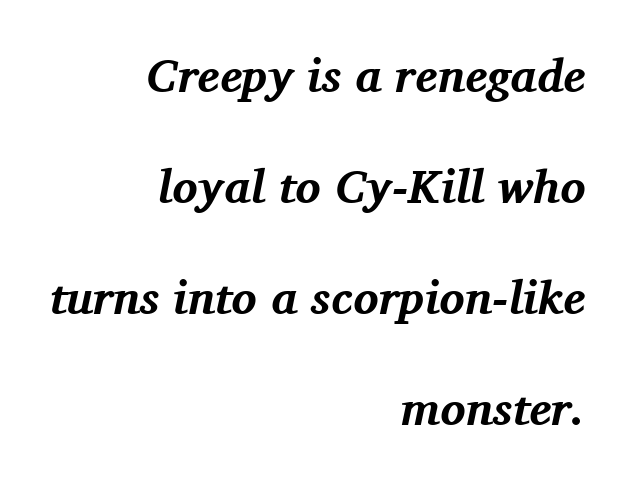
Q: Is the text bold? A: Yes.
Q: Is the text italic (slanted)? A: Yes, it leans right by about 11 degrees.
Q: Is the typeface a serif or a sans-serif typeface? A: Serif.
Q: Is the text underlined? A: No.
Q: How is the paragraph aligned? A: Right-aligned.
Q: Is the spacing between letters normal or unusually wide? A: Normal.
Q: Is the spacing between lines tight, normal or loose? A: Loose.
Q: Width (condensed, normal, or wide)? A: Normal.
Q: Stroke contrast? A: Medium.
Q: x-height? A: Medium.
Q: Monospaced? A: No.
